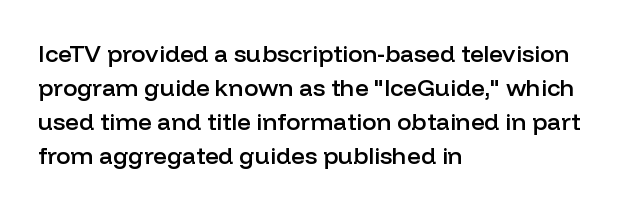
Q: Is the text bold? A: Semi-bold.
Q: Is the text italic (slanted)? A: No, it is upright.
Q: Is the text underlined? A: No.
Q: How is the paragraph aligned? A: Left-aligned.
Q: Is the spacing between letters normal or unusually wide? A: Normal.
Q: Is the spacing between lines tight, normal or loose? A: Normal.
